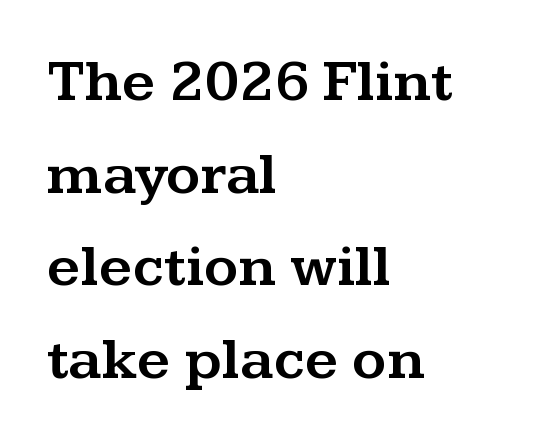
{"serif": "yes", "italic": "no", "width": "wide", "stroke_contrast": "medium", "x_height": "medium", "monospaced": "no", "underline": "no", "align": "left", "line_spacing": "normal", "line_spacing_ratio": 1.57, "letter_spacing": "normal", "letter_spacing_em": 0.0, "glyph_px": 59}
